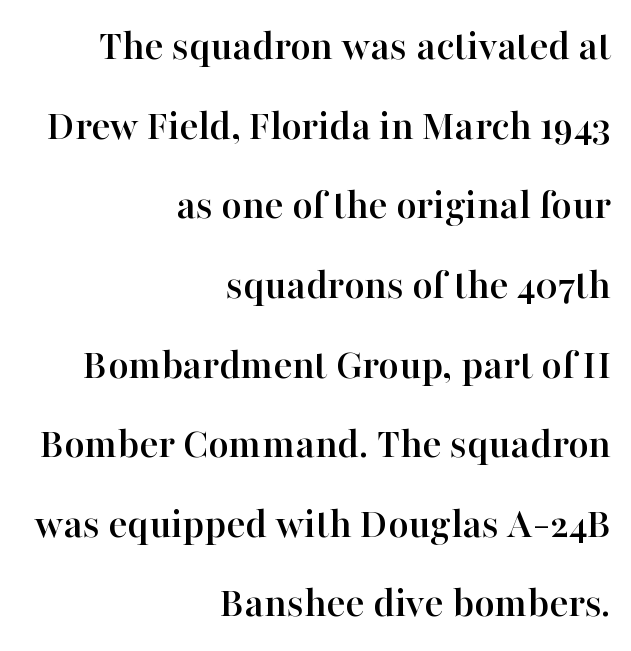
{"serif": "yes", "italic": "no", "width": "normal", "stroke_contrast": "high", "x_height": "medium", "monospaced": "no", "underline": "no", "align": "right", "line_spacing_ratio": 1.81, "letter_spacing": "normal", "letter_spacing_em": 0.0, "glyph_px": 44}
